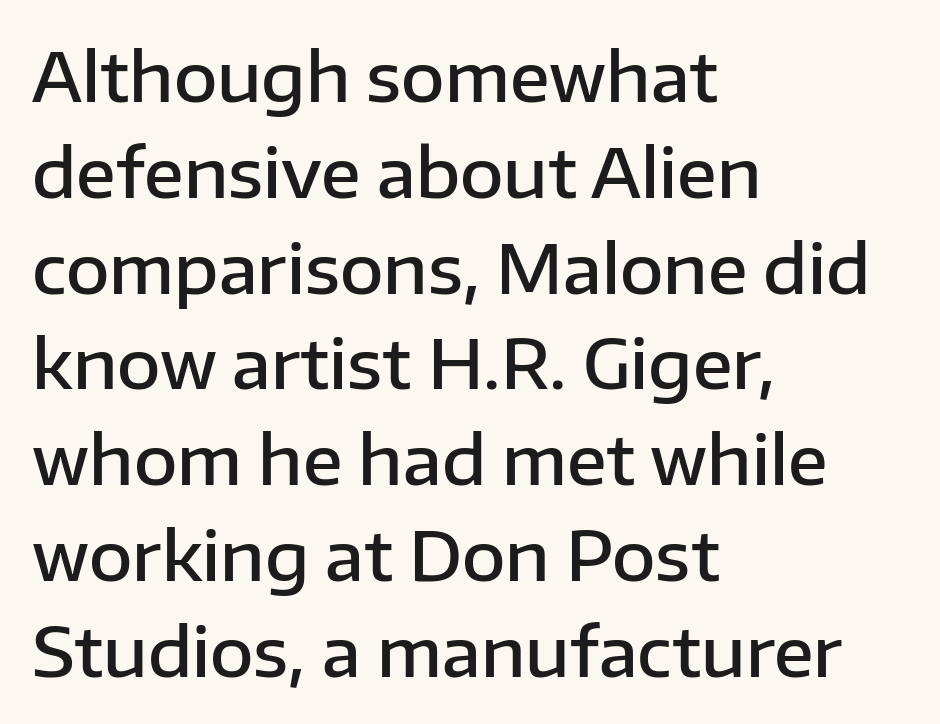
A typesetter would label this face a sans. Designer's note — italics off, roman on. Letter spacing: default. The strokes are fattened partway — semibold, not bold. Reading down the block, your eye returns to a fixed left position each line. Letters rest on an invisible, unmarked baseline.
